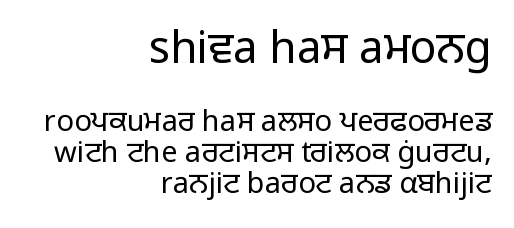
Classification — sans serif. Leading: reduced. The space directly below the letters is spotless. The ragged edge is on the left, which tells us the setting is flush right.
